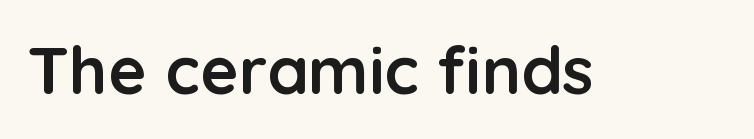
{"serif": "no", "italic": "no", "bold": "yes", "weight": "semibold", "width": "normal", "stroke_contrast": "low", "x_height": "medium", "monospaced": "no", "underline": "no", "letter_spacing": "normal", "letter_spacing_em": 0.0, "glyph_px": 66}
